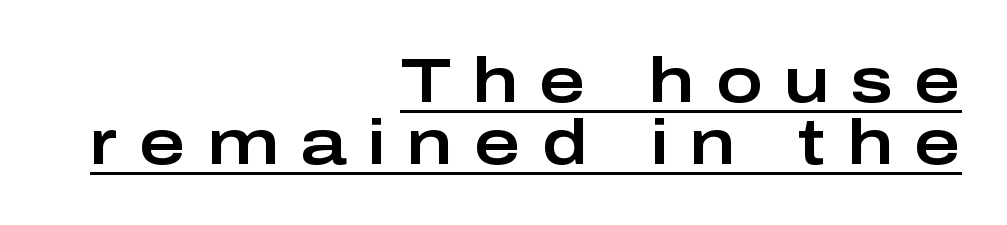
This sample carries an underscore along the baseline area. Reading down the column, the eye jumps only a short way to each next line. Is there any slant? The stems are plumb. I'd call this a sans setting — the letters go barefoot. Do the characters align in a grid? No, the font is proportional.
